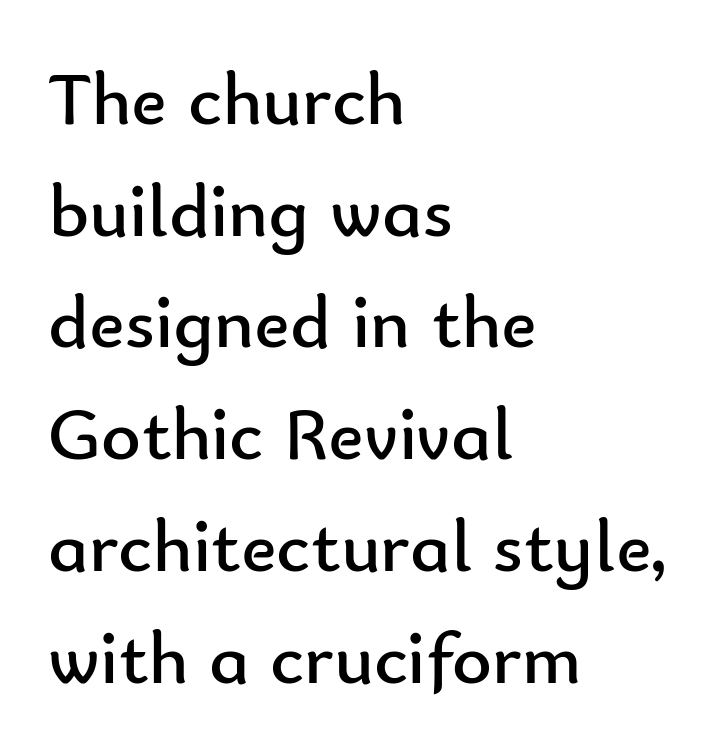
The strokes are not fattened; the text isn't bold. The face used here is proportionally spaced, like ordinary book or web type. Evenly set lines give the paragraph a standard silhouette. Standard letterfit; no display-style spreading of the glyphs. The text block is weighted toward the left margin, trailing off unevenly rightward.
